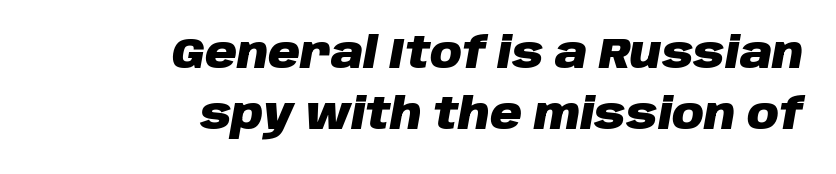
{"italic": "yes", "lean": "right", "slant_degrees": 10, "bold": "yes", "weight": "heavy", "width": "normal", "stroke_contrast": "low", "x_height": "large", "monospaced": "no", "underline": "no", "align": "right", "line_spacing": "normal", "line_spacing_ratio": 1.39, "letter_spacing": "normal", "letter_spacing_em": 0.0, "glyph_px": 44}
